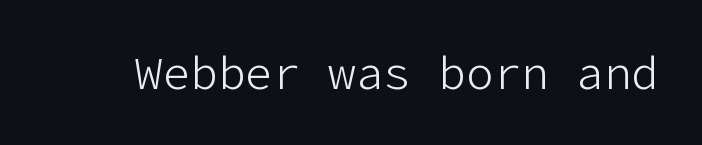
Font category for this specimen: sans-serif. Descenders are the only things crossing below the line. Summary of weight: not heavy and not bold. The lettering stays uniformly vertical, giving the passage a roman look.
